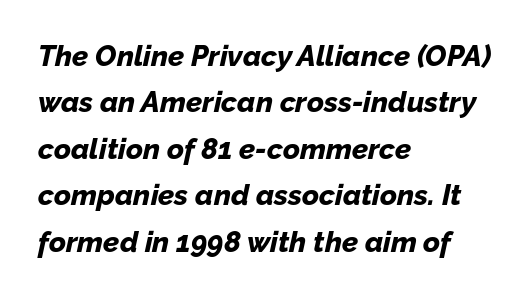
The image shows 29 px bold type, italic (leaning right); set left-aligned, normal line spacing (1.6x), normal letter spacing, not underlined; low stroke contrast and a medium x-height.
